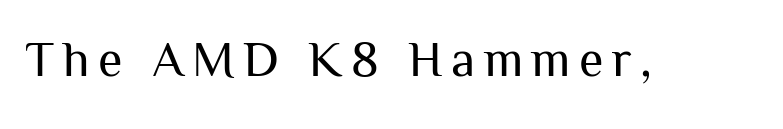
Q: Is the text bold? A: No.
Q: Is the text italic (slanted)? A: No, it is upright.
Q: Is the typeface a serif or a sans-serif typeface? A: Sans-serif.
Q: Is the text underlined? A: No.
Q: Width (condensed, normal, or wide)? A: Normal.
Q: Stroke contrast? A: Medium.
Q: x-height? A: Medium.
Q: Monospaced? A: No.
